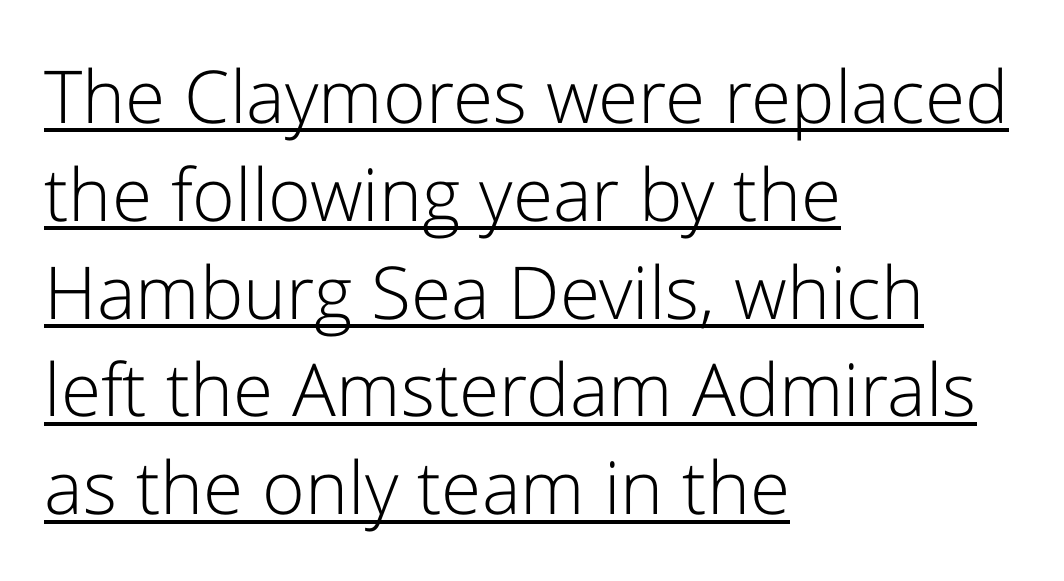
Unlike italic type, these characters show no tilt at all. Honestly, the letter spacing is just normal — you wouldn't notice it. Observe the absence of serifs on each vertical stroke in this sample. A typesetter would call this proportional, since set widths differ per character. The strokes carry an ordinary text weight at most.
